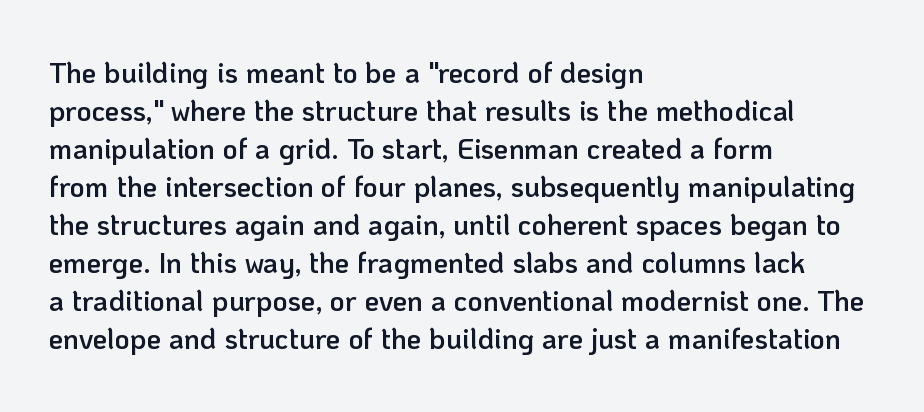
{"serif": "no", "italic": "no", "bold": "semi", "weight": "semibold", "width": "normal", "stroke_contrast": "low", "x_height": "medium", "monospaced": "no", "underline": "no", "align": "left", "line_spacing": "normal", "line_spacing_ratio": 1.31, "letter_spacing": "normal", "letter_spacing_em": 0.0, "glyph_px": 29}
